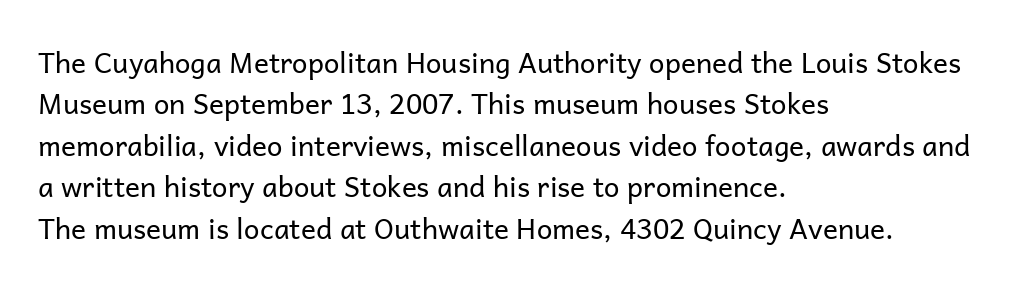
A student would call this left alignment; a typographer would say flush left, rag right. Students, observe: this is what conventionally led text looks like. These lines keep a tight, regular rhythm from letter to letter. No heavy texture on the line: the type isn't bold. Beneath every word, the page is bare. This rendering employs a face without finishing strokes, i.e., a sans-serif.
